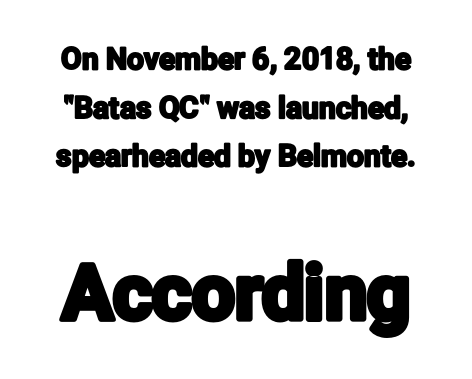
Rule under the text: the space is simply empty. Horizontal bands of white between lines are of average thickness. Tracking here is standard; glyphs follow each other at the usual distance. Proportional: the letters do not fall into vertical columns. Do the letters lean? They stand straight. Which chunk is bigger? The second one — the bottom block dwarfs the top.
